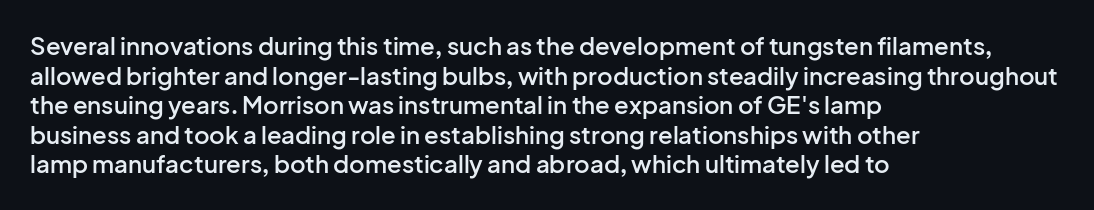
{"italic": "no", "bold": "semi", "underline": "no", "align": "left", "line_spacing_ratio": 1.23, "letter_spacing": "normal", "letter_spacing_em": 0.0, "glyph_px": 24}
